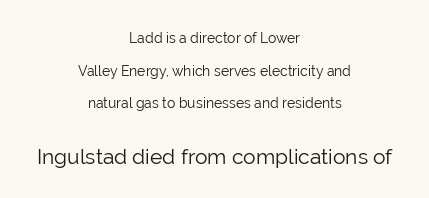
A quiet, ordinary-to-light weight characterises the typeface. Standard letterfit; no display-style spreading of the glyphs. How would I describe the line gaps? Wide and relaxed. Only glyphs here, with clear space below each row. Nope, not italic — everything's standing straight.
